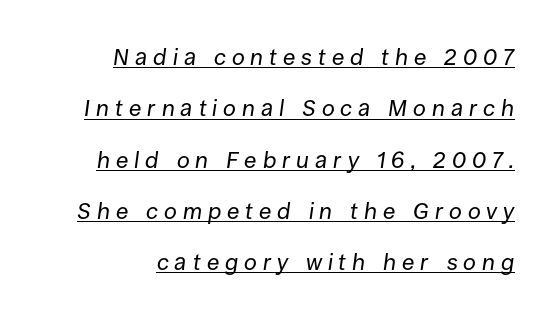
The image shows 23 px text type, italic (leaning right); set loose line spacing (2.23x), unusually wide letter spacing (+0.26 em), underlined.
